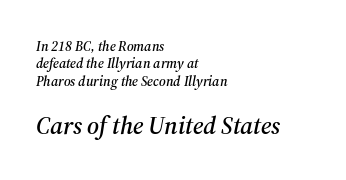
Q: Is the text italic (slanted)? A: Yes, it leans right by about 12 degrees.
Q: Is the text underlined? A: No.
Q: How is the paragraph aligned? A: Left-aligned.
Q: Is the spacing between letters normal or unusually wide? A: Normal.
Q: Which block of text is set in a larger size, the first (top) or the second (bottom)? A: The second (bottom) one.
